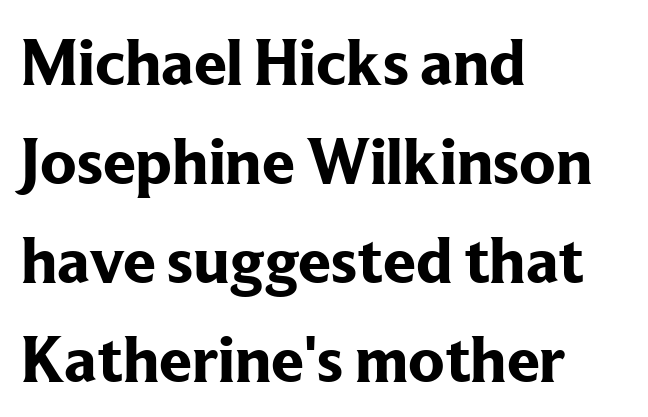
The image shows 66 px bold serif type, upright; set left-aligned, normal line spacing (1.5x), normal letter spacing, not underlined; low stroke contrast and a medium x-height.
